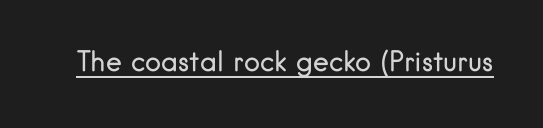
{"italic": "no", "bold": "no", "underline": "yes", "letter_spacing": "normal", "letter_spacing_em": 0.0, "glyph_px": 27}
